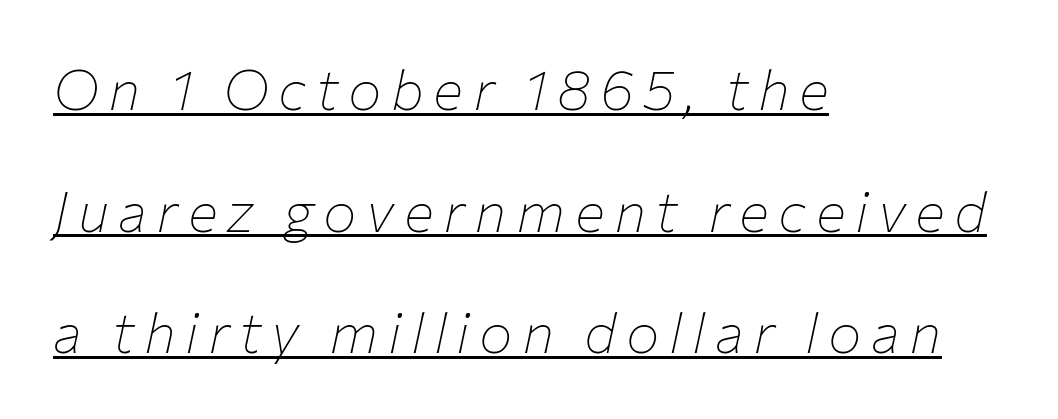
Quick note: interline space is abundant. You could not count columns in this text — the font is proportionally spaced. Compared with a typical body face, this is equally light or lighter still. Is the type slanted? Yes — the strokes lean at a clear angle. Notice how a bar underscores the lettering throughout.
